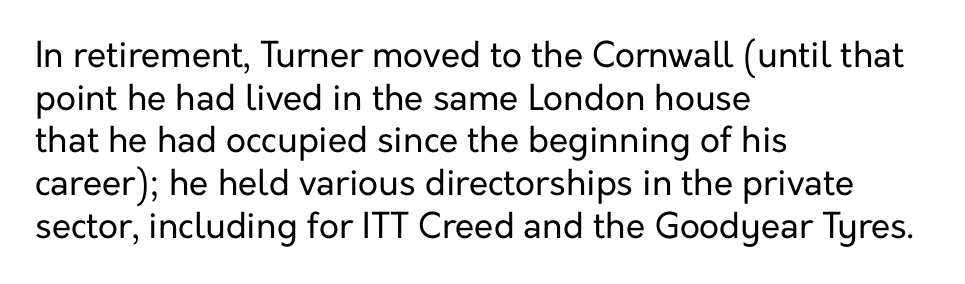
A classic flush-left, rag-right setting is used for this passage. Students, note that the glyphs here touch the page at normal intervals. The rendering uses natural spacing where letterforms have individual widths. Check under the words: just untouched page.
